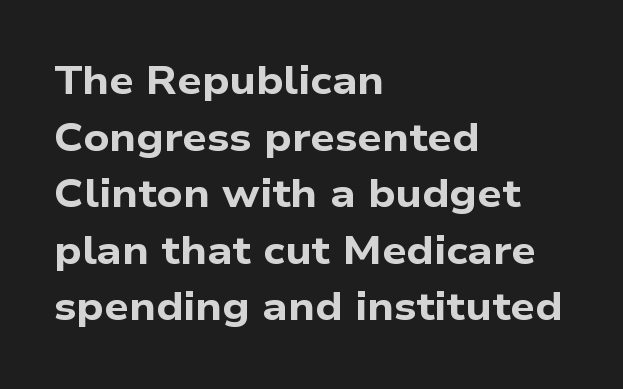
The image shows 39 px bold, wide sans-serif type; set left-aligned, normal line spacing (1.45x), normal letter spacing, not underlined; low stroke contrast and a medium x-height.
